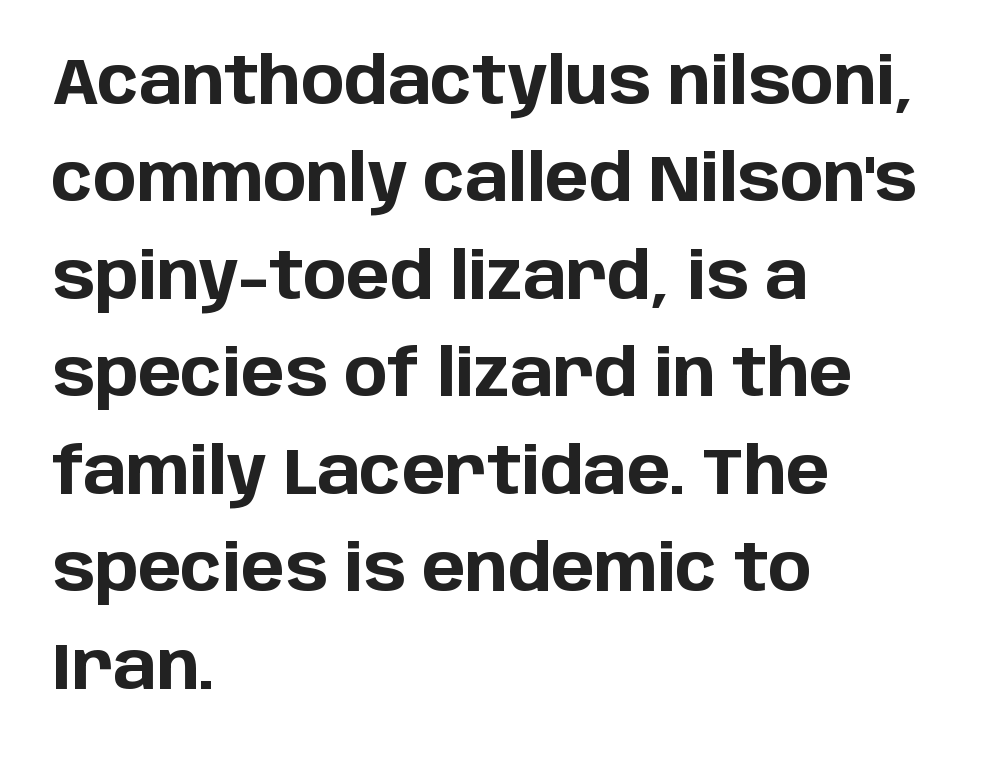
Look at the bottom of the vertical strokes: they stop flat, with no serifs. Characters remain perfectly vertical along every line. Compared with a centered layout, this one pins lines to the left instead. Compared with an ordinary text face, these strokes are far heavier — a full bold.
